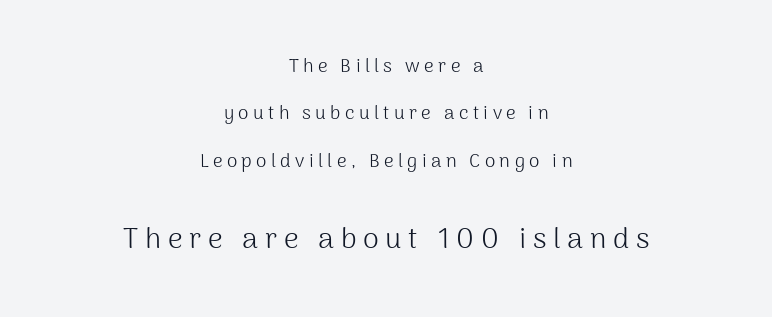
This sample uses expanded letter spacing, leaving extra air between glyphs. Check where the strokes stop: nothing finishes them off — pure sans. Layout note: lines centered. The specimen omits any rule beneath the text block's lines.
